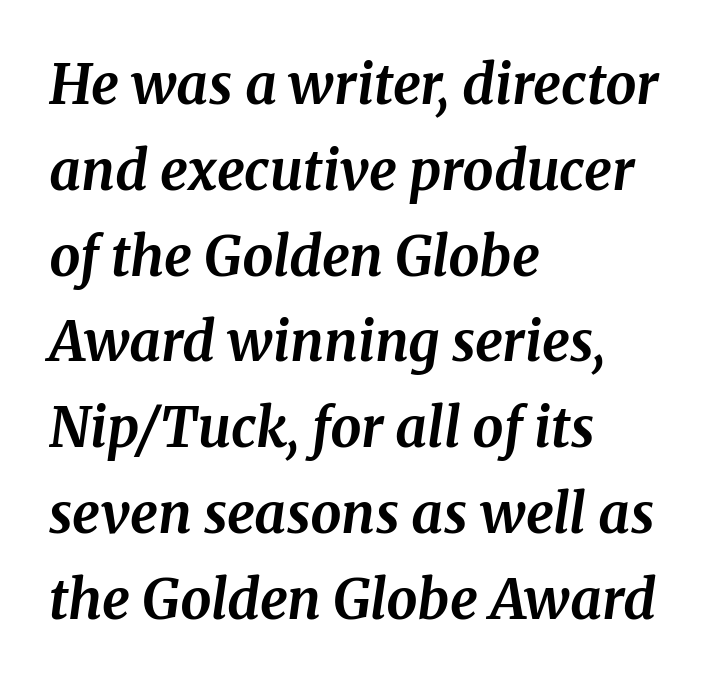
The image shows 55 px bold serif type, italic (leaning right); set left-aligned, normal line spacing (1.56x), normal letter spacing, not underlined; medium stroke contrast and a medium x-height.
